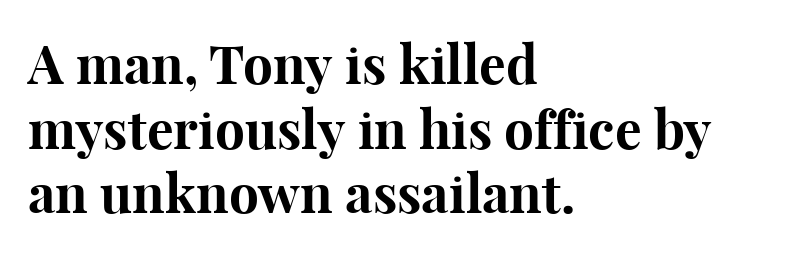
{"serif": "yes", "italic": "no", "bold": "yes", "weight": "bold", "width": "normal", "stroke_contrast": "high", "x_height": "medium", "monospaced": "no", "underline": "no", "align": "left", "line_spacing_ratio": 1.22, "letter_spacing": "normal", "letter_spacing_em": 0.0, "glyph_px": 53}
